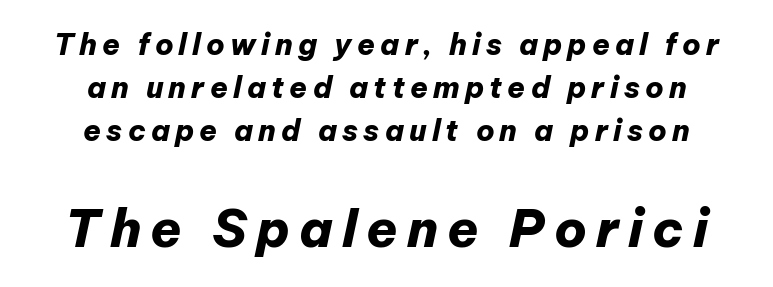
Q: Is the text bold? A: Yes.
Q: Is the text italic (slanted)? A: Yes, it leans right by about 12 degrees.
Q: Is the text underlined? A: No.
Q: How is the paragraph aligned? A: Centered.
Q: Is the spacing between lines tight, normal or loose? A: Normal.
Q: Which block of text is set in a larger size, the first (top) or the second (bottom)? A: The second (bottom) one.
Q: Width (condensed, normal, or wide)? A: Normal.
Q: Stroke contrast? A: Low.
Q: x-height? A: Medium.
Q: Monospaced? A: No.
